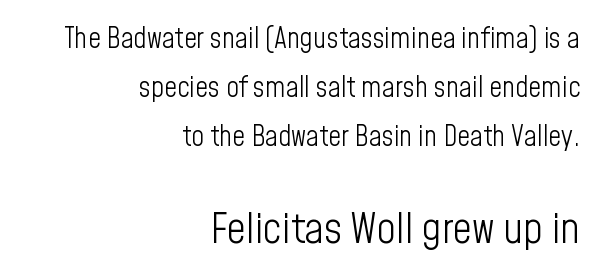
Serifs: no, the terminals of the letterforms are clean. Caption: face not bold, strokes unweighted. If you drew a line through each stem, it would be perfectly vertical. Just letters on the line, the space beneath them empty. Does extra space separate the letters? No, they use regular spacing.
